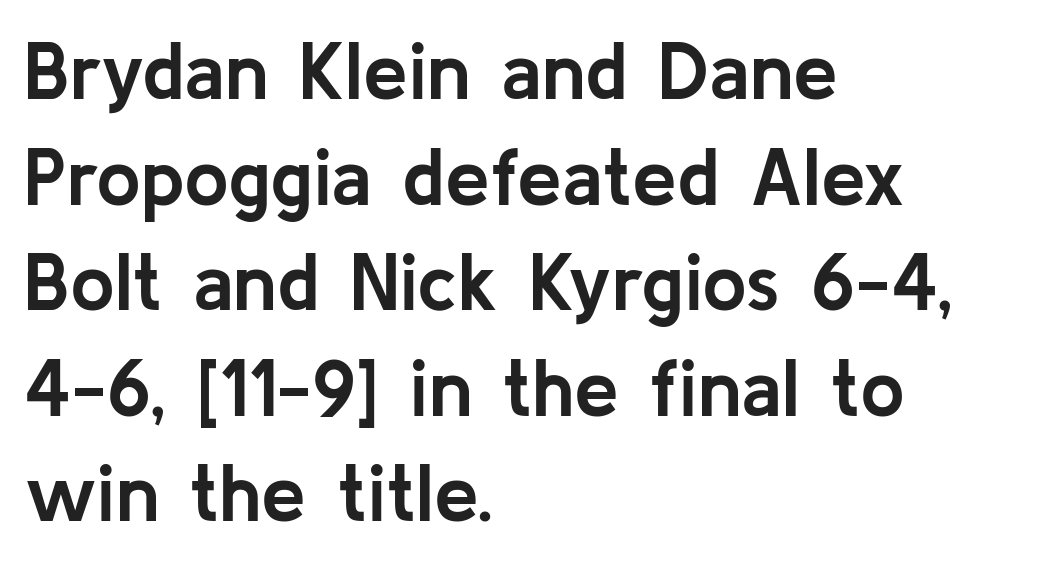
The image shows 80 px semibold sans-serif type, upright; set left-aligned, normal line spacing (1.32x), normal letter spacing, not underlined; low stroke contrast and a medium x-height.
